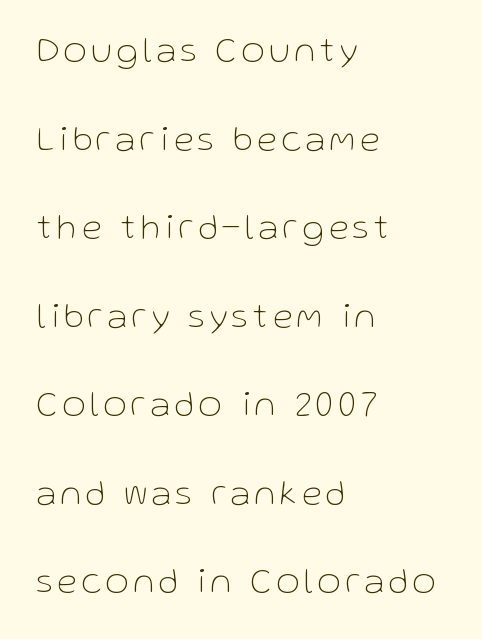
The image shows 36 px thin sans-serif type, upright; set left-aligned, loose line spacing (2.46x), not underlined; low stroke contrast and a medium x-height.
